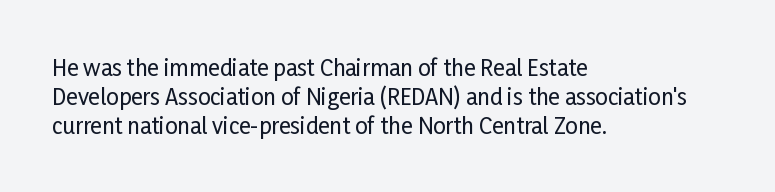
Descender tails drop into unmarked territory. Horizontal alignment here is leftward, the default for most running prose. Does extra space separate the letters? No, they use regular spacing. Upright lettering throughout. Evenly set lines give the paragraph a standard silhouette.
